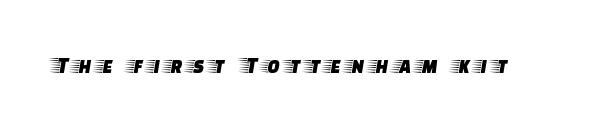
The image shows 23 px text type; set unusually wide letter spacing (+0.25 em), not underlined.
